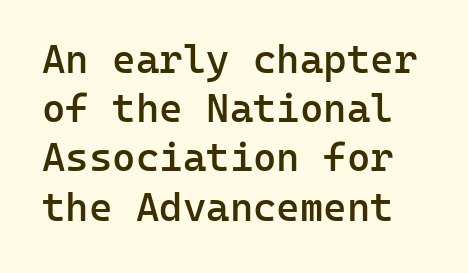
The font is running at a semibold setting, under full bold. It's the straight-up-and-down kind of type. Spacing verdict: monospaced, one width for all characters. Tracking here is standard; glyphs follow each other at the usual distance.
